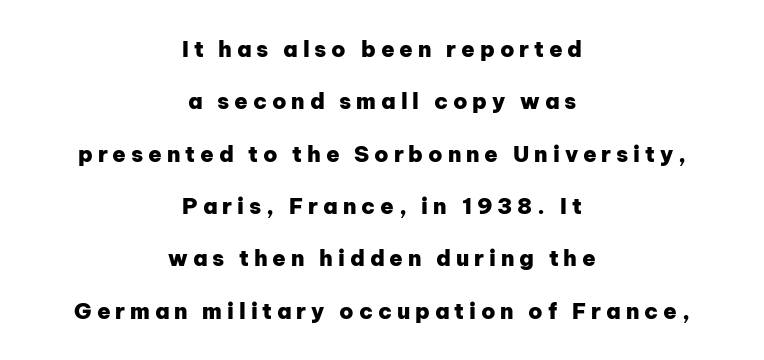
Students, note that the glyphs here are deliberately spaced far apart. Short and long lines alike share a common midpoint. Strokes here are thick enough to call this a true bold. This sample uses an upright cut, with every glyph sitting square on the baseline. Any mark beneath the type? The region is blank. Loosely led — the rows are spread out.
